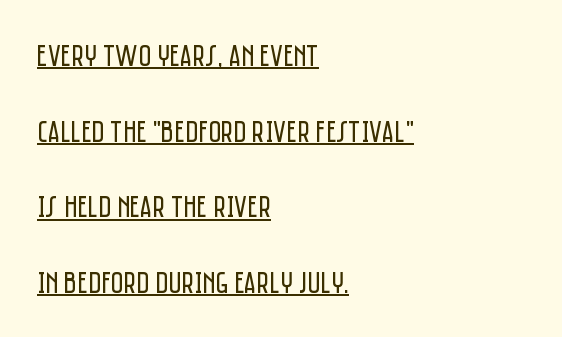
These lines are rendered in a variable-pitch font. Observe the absence of serifs on each vertical stroke in this sample. Descenders here cross a horizontal rule under the line. Italic? Not at all — the glyphs are vertical. Words appear dense and cohesive because spacing is normal.
